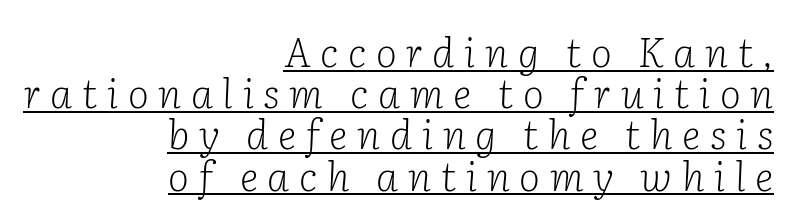
A flush-right, rag-left setting is used for this passage. Observe the lean: these are italic letterforms. The designer dialed line spacing down below the default. Font category for this specimen: serif.
